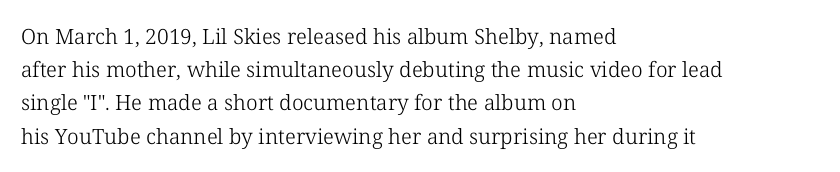
Q: Is the text bold? A: No.
Q: Is the text italic (slanted)? A: No, it is upright.
Q: Is the text underlined? A: No.
Q: How is the paragraph aligned? A: Left-aligned.
Q: Is the spacing between letters normal or unusually wide? A: Normal.
Q: Is the spacing between lines tight, normal or loose? A: Normal.
